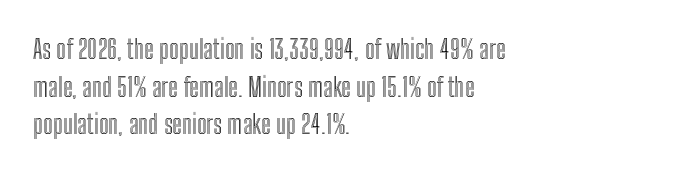
The image shows 26 px text type, upright; set left-aligned, normal line spacing (1.45x), normal letter spacing, not underlined.
